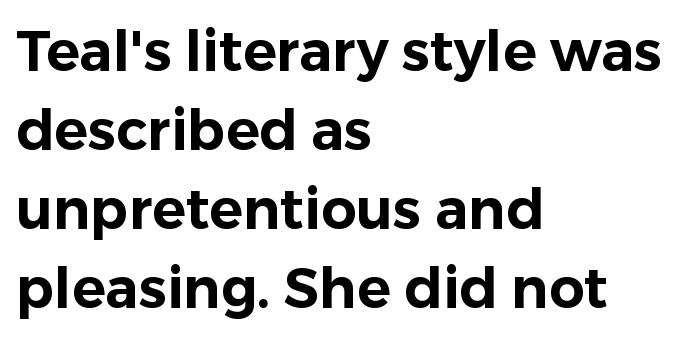
{"serif": "no", "italic": "no", "width": "normal", "stroke_contrast": "low", "x_height": "medium", "monospaced": "no", "underline": "no", "align": "left", "line_spacing": "normal", "line_spacing_ratio": 1.41, "letter_spacing": "normal", "letter_spacing_em": 0.0, "glyph_px": 56}
